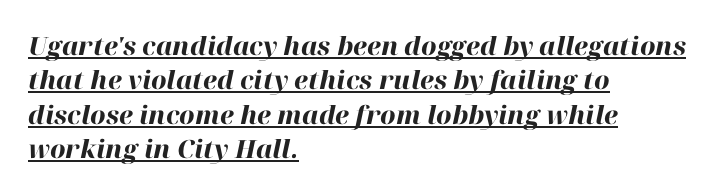
The image shows 25 px bold type, italic (leaning right); set left-aligned, normal line spacing (1.38x), normal letter spacing, underlined.
